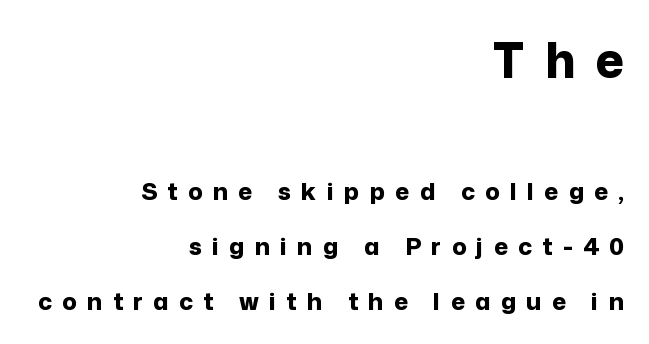
Here the first block reads like a headline and the second like body copy. The space directly below the letters is spotless. To sum up the face: it is a sans, with no serifs. Vertical strokes here are truly vertical. Casual observation: everything's shoved over to the right.
